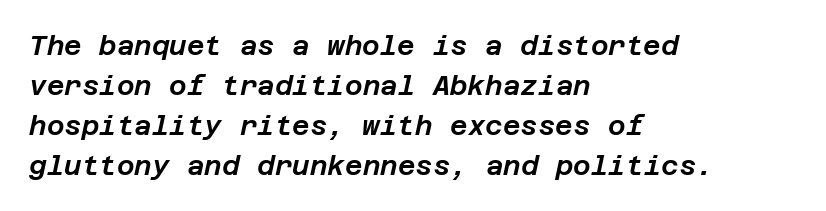
{"italic": "yes", "lean": "right", "slant_degrees": 12, "underline": "no", "align": "left", "line_spacing": "normal", "line_spacing_ratio": 1.48, "letter_spacing": "normal", "letter_spacing_em": 0.0, "glyph_px": 27}
